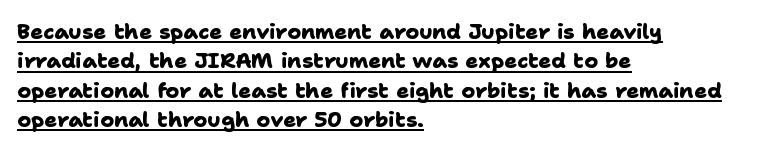
Here the glyphs are tracked normally, forming tight word shapes. The sample has been set heavy, in full bold. Glance below the letters and you will spot a drawn line. Every row of glyphs begins at an identical x-position on the left. Rows of type keep a routine distance in the vertical direction.
